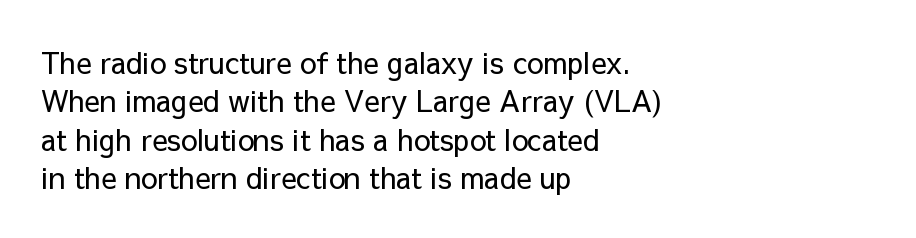
{"serif": "no", "italic": "no", "bold": "no", "weight": "regular", "width": "normal", "stroke_contrast": "low", "x_height": "medium", "monospaced": "no", "underline": "no", "align": "left", "line_spacing": "normal", "line_spacing_ratio": 1.32, "letter_spacing": "normal", "letter_spacing_em": 0.0, "glyph_px": 29}
